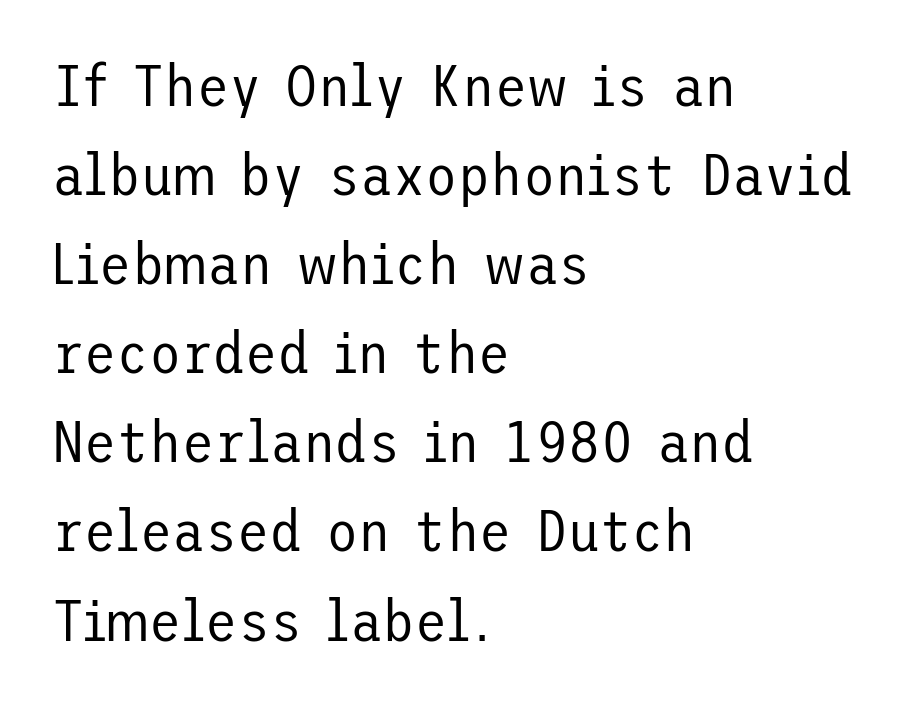
{"serif": "no", "italic": "no", "bold": "no", "weight": "regular", "width": "normal", "stroke_contrast": "low", "x_height": "medium", "underline": "no", "align": "left", "line_spacing": "normal", "line_spacing_ratio": 1.51, "letter_spacing": "normal", "letter_spacing_em": 0.0, "glyph_px": 59}
